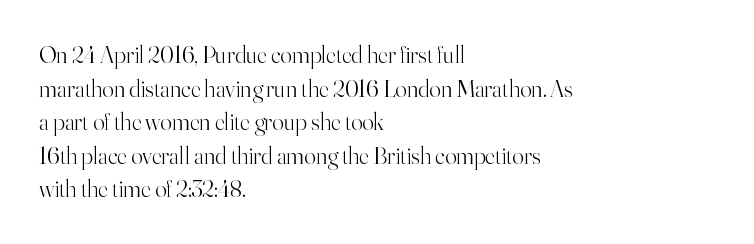
Does the copy run flush right? No — it runs flush left. Does extra space separate the letters? No, they use regular spacing. The letters look calm and open, with moderate or lighter stems. Beneath every word, the page is bare. Normally led — the rows are evenly, conventionally spaced.
